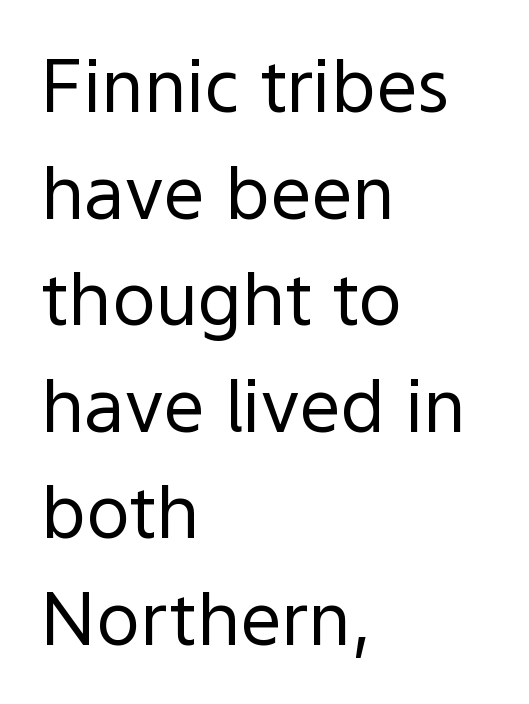
{"serif": "no", "italic": "no", "bold": "no", "weight": "regular", "width": "normal", "x_height": "medium", "monospaced": "no", "underline": "no", "align": "left", "line_spacing": "normal", "line_spacing_ratio": 1.46, "letter_spacing": "normal", "letter_spacing_em": 0.0, "glyph_px": 73}
